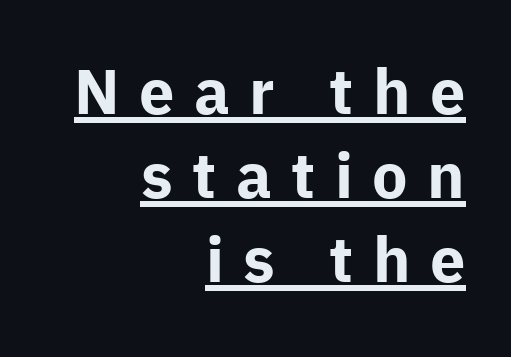
The image shows 63 px bold sans-serif type, upright; set right-aligned, normal line spacing (1.33x), unusually wide letter spacing (+0.31 em), underlined; low stroke contrast and a medium x-height.
